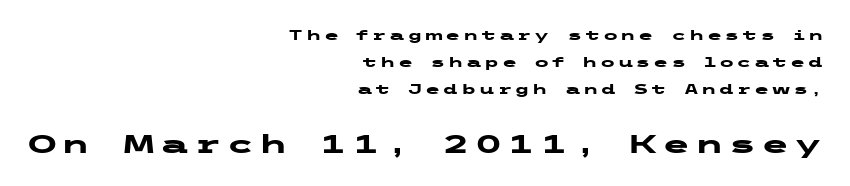
Upright lettering throughout. Words float on clear page, feet unadorned. Which of the two is more prominent by size? The second, at the bottom. Does the copy run flush right? Yes — the right margin is perfectly even. Baseline-to-baseline distance is far greater than the letter height. What weight is shown? A full bold with thick strokes.
